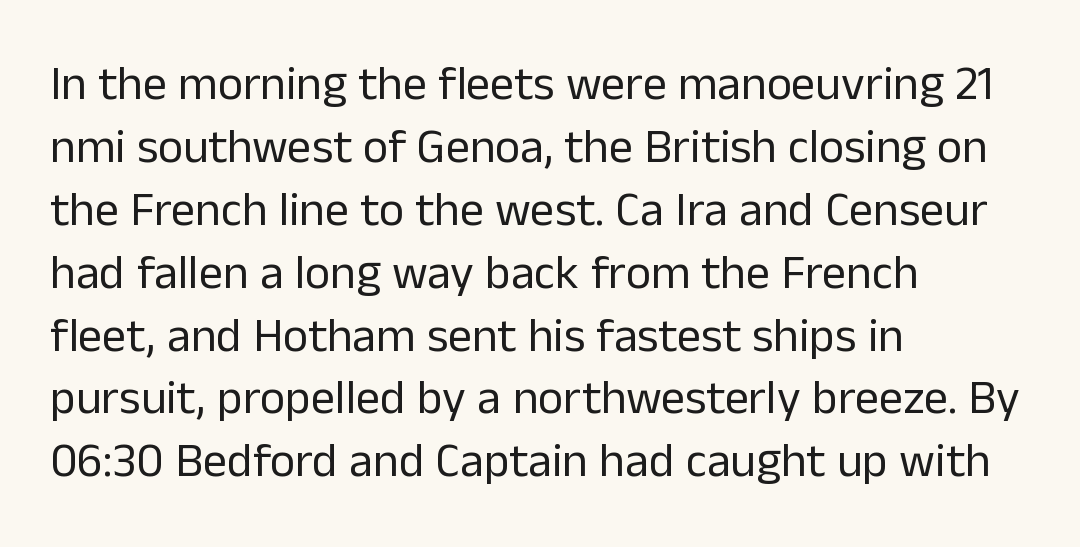
The ragged edge is on the right, which tells us the setting is flush left. Type style note: lacks serifs. A typesetter would call this zero additional tracking. The strokes are not fattened; the text isn't bold. Clear beneath every line of the passage.
